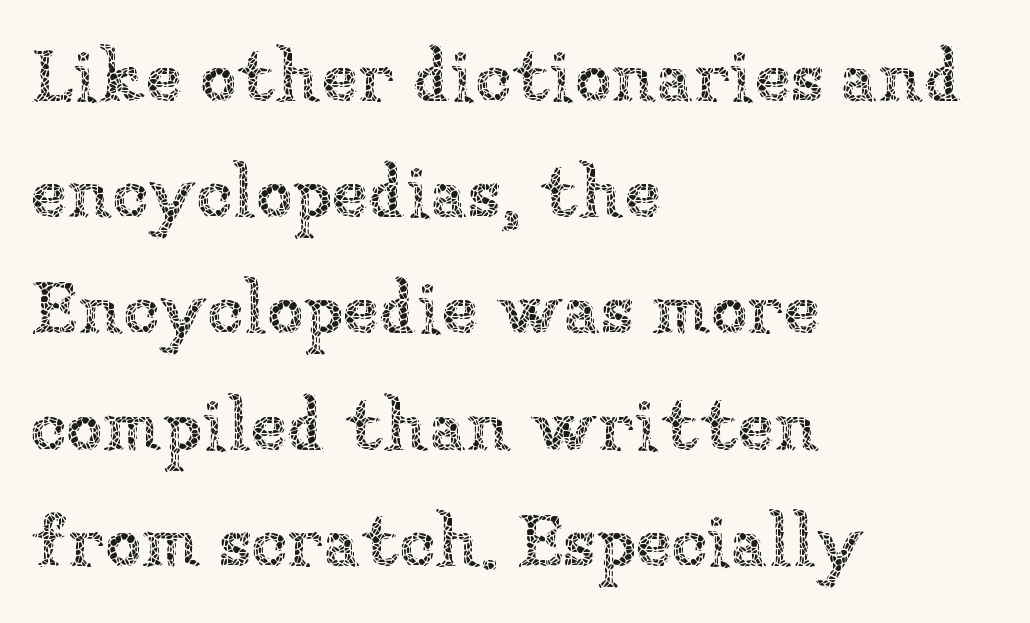
The image shows 74 px thin type, upright; set left-aligned, normal line spacing (1.57x), normal letter spacing, not underlined; low stroke contrast and a medium x-height.
